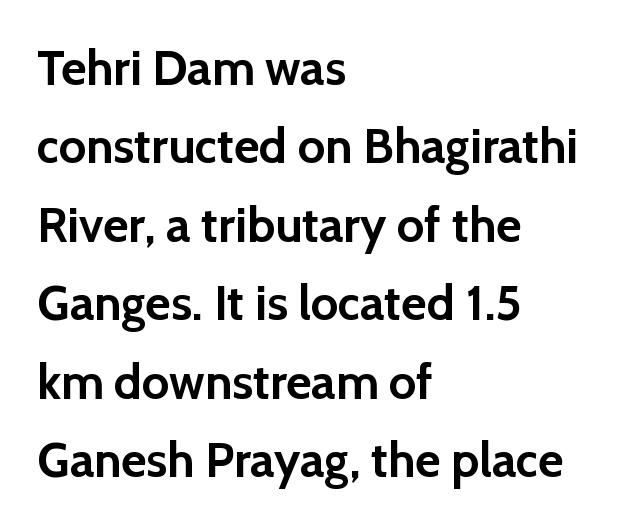
{"serif": "no", "italic": "no", "bold": "yes", "weight": "semibold", "width": "normal", "x_height": "medium", "monospaced": "no", "underline": "no", "align": "left", "line_spacing": "normal", "line_spacing_ratio": 1.6, "letter_spacing": "normal", "letter_spacing_em": 0.0, "glyph_px": 49}
